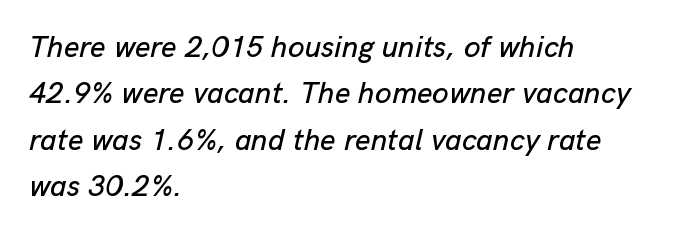
Q: Is the text italic (slanted)? A: Yes, it leans right by about 13 degrees.
Q: Is the text underlined? A: No.
Q: How is the paragraph aligned? A: Left-aligned.
Q: Is the spacing between letters normal or unusually wide? A: Normal.
Q: Is the spacing between lines tight, normal or loose? A: Normal.
Q: Width (condensed, normal, or wide)? A: Normal.
Q: Stroke contrast? A: Low.
Q: x-height? A: Medium.
Q: Monospaced? A: No.
